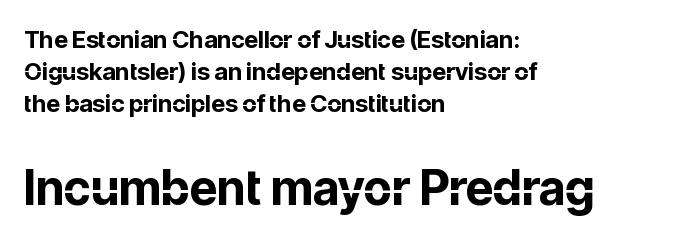
The designer went with a sans here, leaving each stem footless. Varying glyph widths throughout — classic text-font behaviour. Letters rest on an invisible, unmarked baseline. The ragged edge is on the right, which tells us the setting is flush left.
